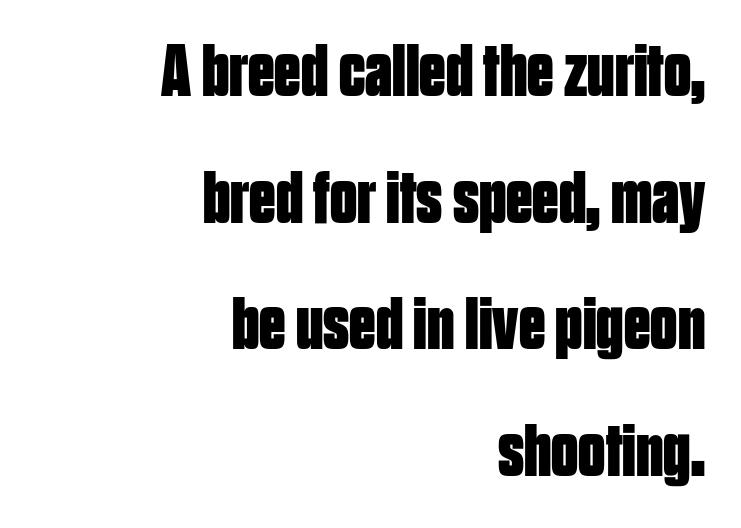
To sum up the face: it is a sans, with no serifs. The lines are quadded right. These lines sit exactly where default settings would place them. The passage shown is not underscored anywhere.
